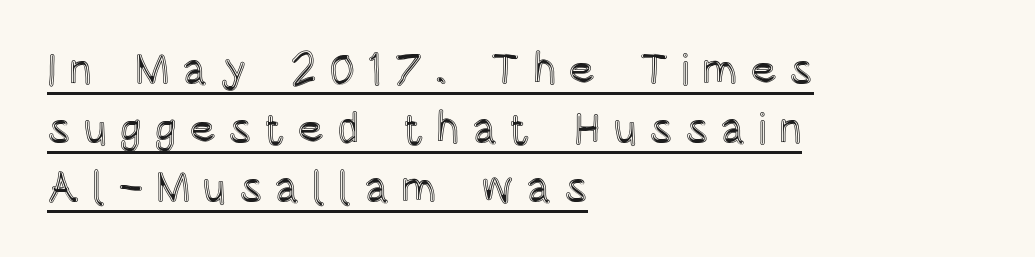
The image shows 44 px condensed type, upright; set left-aligned, normal line spacing (1.34x), unusually wide letter spacing (+0.27 em), underlined; a large x-height.
